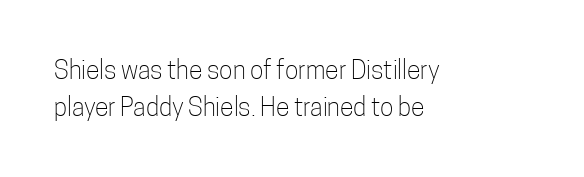
The image shows 25 px text type, upright; set left-aligned, normal line spacing (1.47x), normal letter spacing, not underlined.
